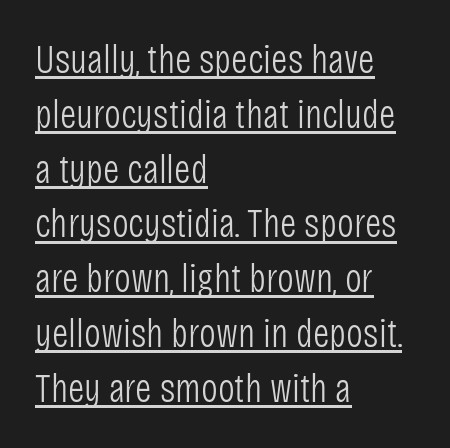
{"serif": "no", "italic": "no", "bold": "no", "weight": "light", "width": "condensed", "stroke_contrast": "low", "x_height": "large", "monospaced": "no", "underline": "yes", "align": "left", "line_spacing": "normal", "line_spacing_ratio": 1.37, "letter_spacing": "normal", "letter_spacing_em": 0.0, "glyph_px": 40}
